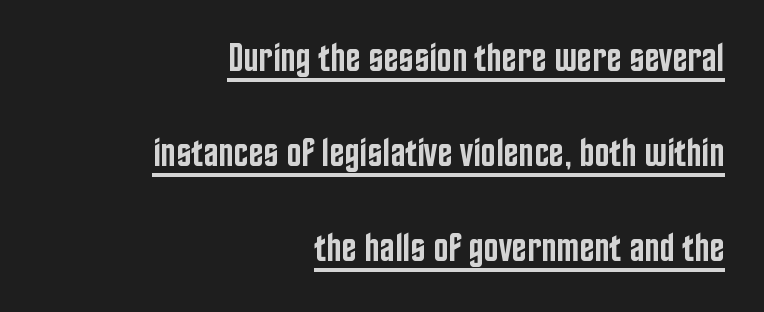
Q: Is the text bold? A: Semi-bold.
Q: Is the text italic (slanted)? A: No, it is upright.
Q: Is the typeface a serif or a sans-serif typeface? A: Sans-serif.
Q: Is the text underlined? A: Yes.
Q: How is the paragraph aligned? A: Right-aligned.
Q: Is the spacing between letters normal or unusually wide? A: Normal.
Q: Is the spacing between lines tight, normal or loose? A: Loose.
Q: Width (condensed, normal, or wide)? A: Condensed.
Q: Stroke contrast? A: Low.
Q: x-height? A: Large.
Q: Monospaced? A: No.
